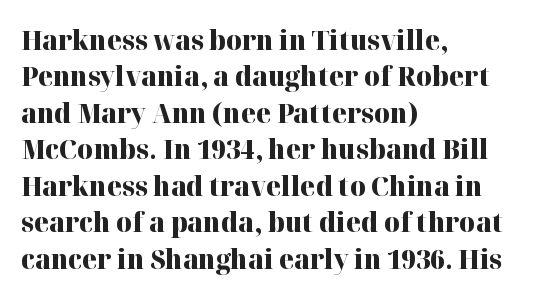
The lettering stays uniformly vertical, giving the passage a roman look. Letters rest on an invisible, unmarked baseline. This block has exactly the height ordinary leading produces. Spacing between characters is what you'd get straight out of the box. Notice how thick the strokes are: this is what a full bold looks like.
